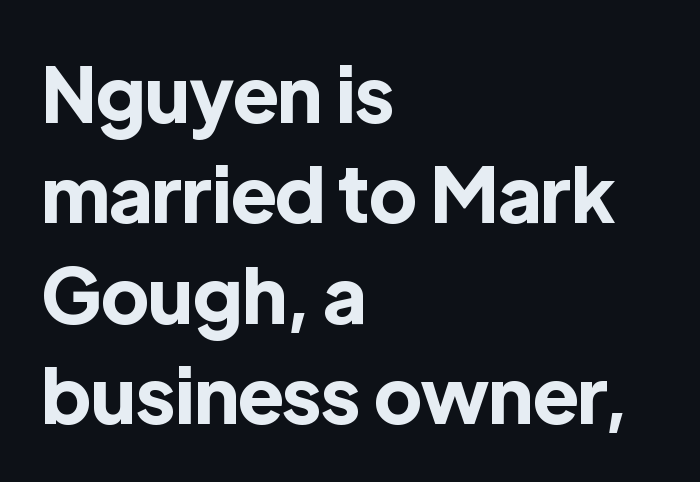
Note the varied advance widths — an 'i' is clearly narrower than an 'm'. The axis of the letterforms is exactly vertical. Typographic density is high because the face is bold. Characters follow at the spacing the type designer built in. Nobody drew a line under any word here. The passage is arranged the way most books set body copy — flush left.
